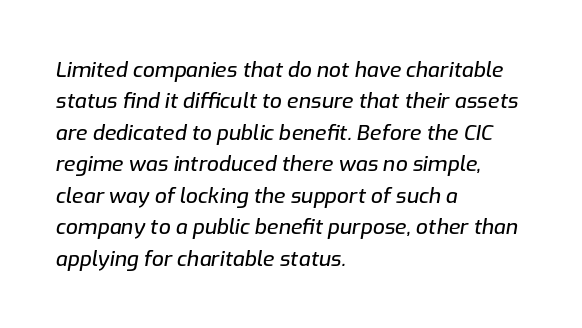
Q: Is the text italic (slanted)? A: Yes, it leans right by about 9 degrees.
Q: Is the text underlined? A: No.
Q: How is the paragraph aligned? A: Left-aligned.
Q: Is the spacing between letters normal or unusually wide? A: Normal.
Q: Is the spacing between lines tight, normal or loose? A: Normal.
